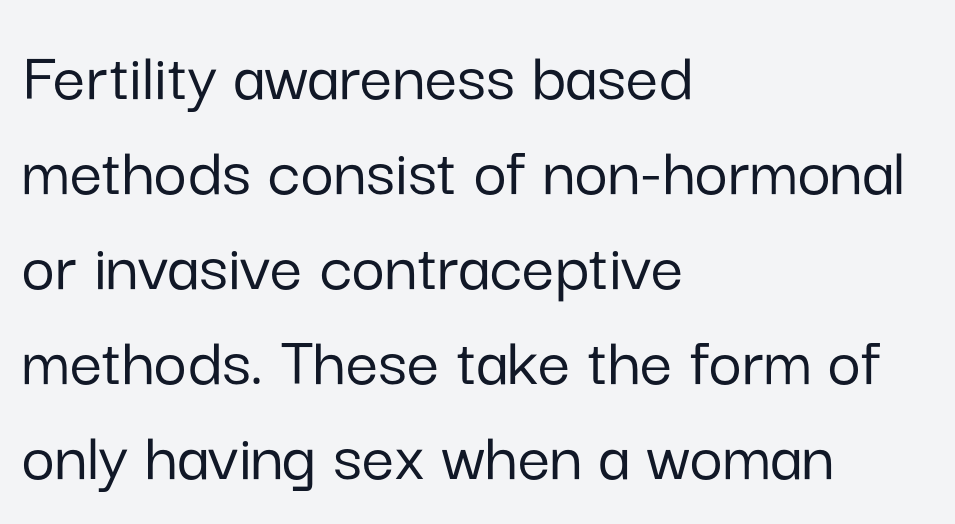
Notice how the stems are strictly vertical — no italics here. Each letter keeps its own natural width here, so spacing adapts to shape. Alignment: flush left. The designer went with a sans here, leaving each stem footless. No extra tracking has been applied to these lines.
